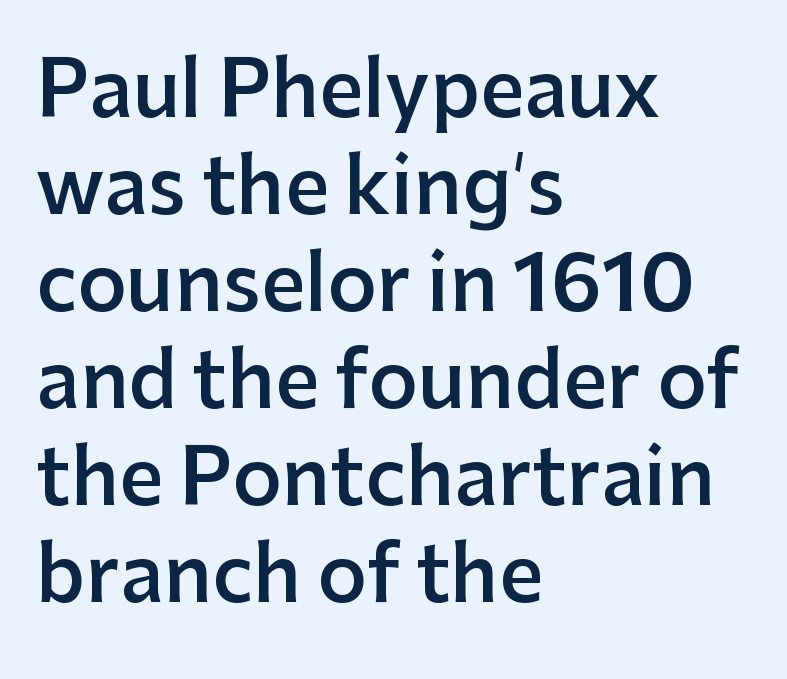
Plain, unruled lines of type. Is the type bold? Partly — it's a semibold, heavier than regular but not fully bold. Nobody touched the tracking dial on this one. The compositor pushed each line to the left boundary. Characters remain perfectly vertical along every line.
